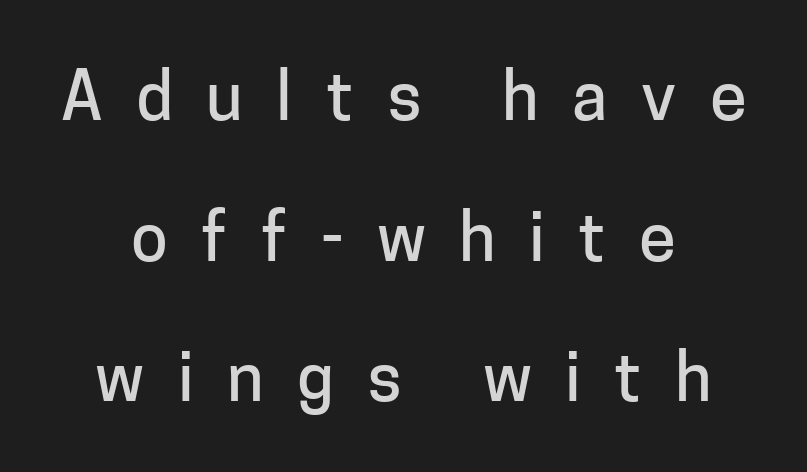
The image shows 67 px sans-serif type, upright; set centered, loose line spacing (2.1x), unusually wide letter spacing (+0.5 em), not underlined; low stroke contrast and a medium x-height.
